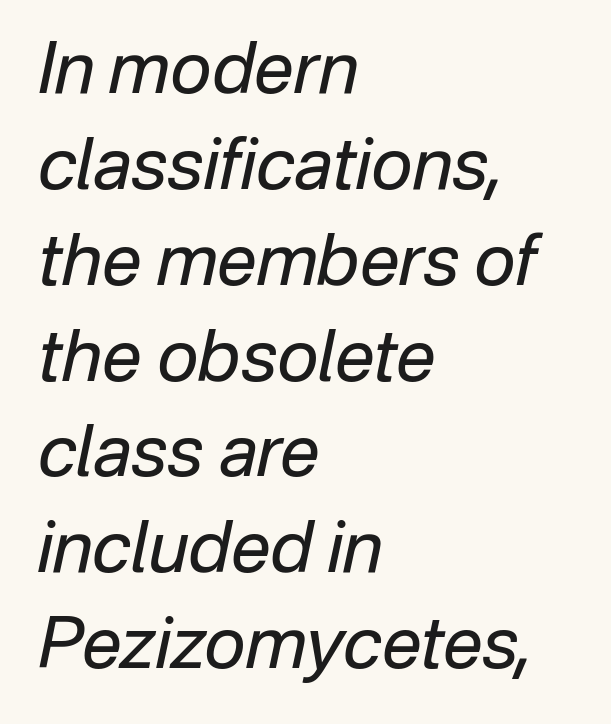
The type is set solid horizontally, with unmodified tracking. Alignment: flush left. Characters are canted at an angle relative to the baseline's perpendicular. Stem width sits at or under what a default text font uses. Check under the words: just untouched page. A typesetter would call this proportional, since set widths differ per character.
